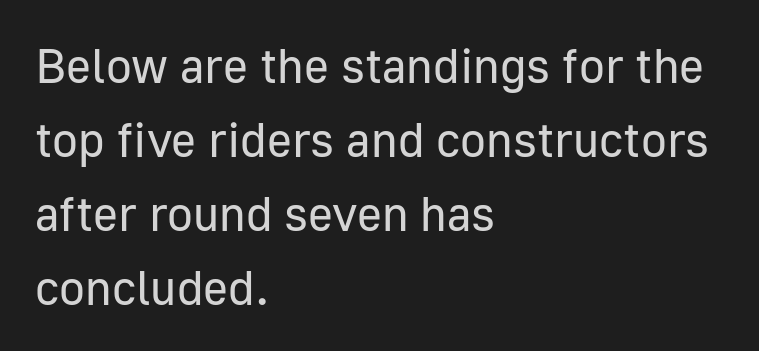
Q: Is the text bold? A: No.
Q: Is the text italic (slanted)? A: No, it is upright.
Q: Is the typeface a serif or a sans-serif typeface? A: Sans-serif.
Q: Is the text underlined? A: No.
Q: How is the paragraph aligned? A: Left-aligned.
Q: Is the spacing between letters normal or unusually wide? A: Normal.
Q: Is the spacing between lines tight, normal or loose? A: Normal.
Q: Width (condensed, normal, or wide)? A: Normal.
Q: Stroke contrast? A: Low.
Q: x-height? A: Medium.
Q: Monospaced? A: No.
